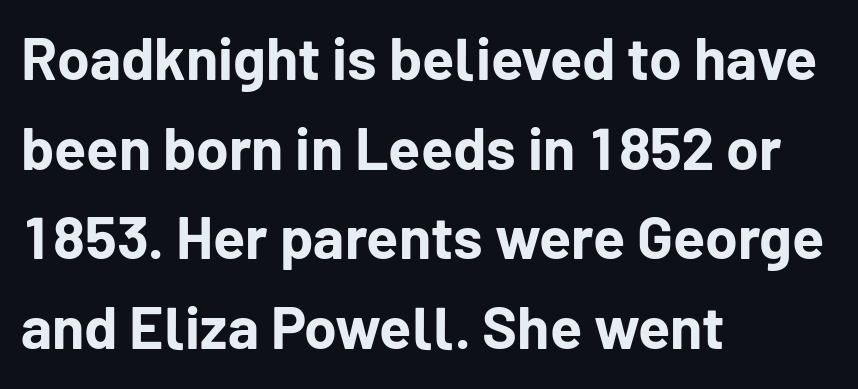
Q: Is the text bold? A: Yes.
Q: Is the text italic (slanted)? A: No, it is upright.
Q: Is the typeface a serif or a sans-serif typeface? A: Sans-serif.
Q: Is the text underlined? A: No.
Q: How is the paragraph aligned? A: Left-aligned.
Q: Is the spacing between letters normal or unusually wide? A: Normal.
Q: Is the spacing between lines tight, normal or loose? A: Normal.
Q: Width (condensed, normal, or wide)? A: Normal.
Q: Stroke contrast? A: Low.
Q: x-height? A: Medium.
Q: Monospaced? A: No.
